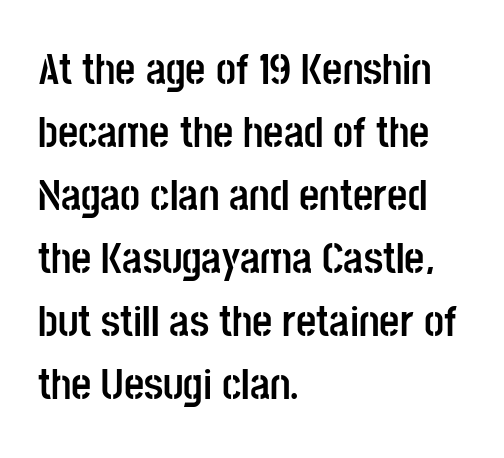
The image shows 44 px semibold, condensed sans-serif type, upright; set left-aligned, normal line spacing (1.43x), normal letter spacing, not underlined; low stroke contrast and a large x-height.
